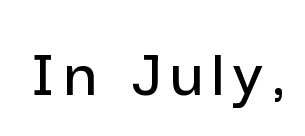
The font family rendered here belongs to the sans-serif group. The passage shown is typed in a proportional face where columns would drift. Posture: straight, roman, zero tilt. The foot of each line stays bare and open.
